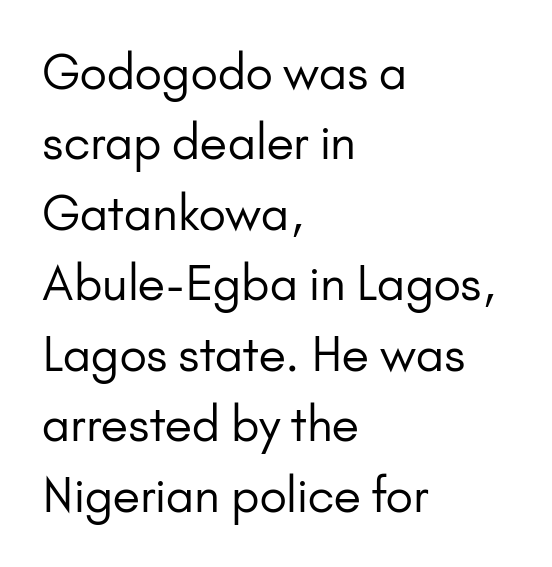
Nope, no serifs anywhere on these letters. Do the characters align in a grid? No, the font is proportional. Glyph-to-glyph distance matches everyday printed text. A classic flush-left, rag-right setting is used for this passage. Descenders are the only things crossing below the line. Posture: vertical.
